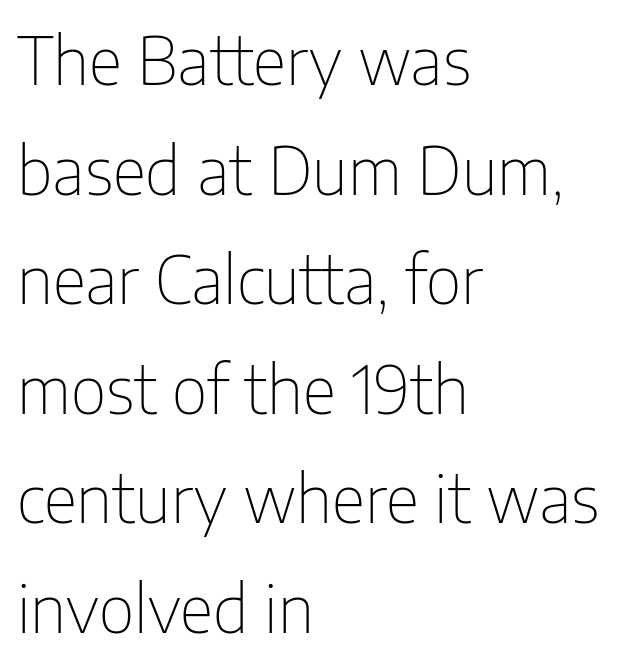
Q: Is the text bold? A: No.
Q: Is the text italic (slanted)? A: No, it is upright.
Q: Is the typeface a serif or a sans-serif typeface? A: Sans-serif.
Q: Is the text underlined? A: No.
Q: How is the paragraph aligned? A: Left-aligned.
Q: Is the spacing between letters normal or unusually wide? A: Normal.
Q: Is the spacing between lines tight, normal or loose? A: Normal.
Q: Width (condensed, normal, or wide)? A: Condensed.
Q: Stroke contrast? A: Low.
Q: x-height? A: Medium.
Q: Monospaced? A: No.
